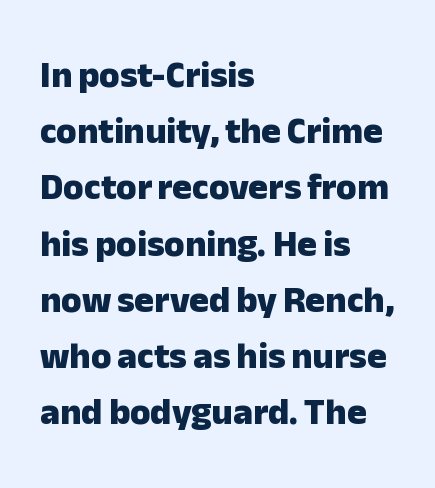
The image shows 37 px heavy sans-serif type, upright; set left-aligned, normal line spacing (1.52x), normal letter spacing, not underlined; low stroke contrast and a medium x-height.
